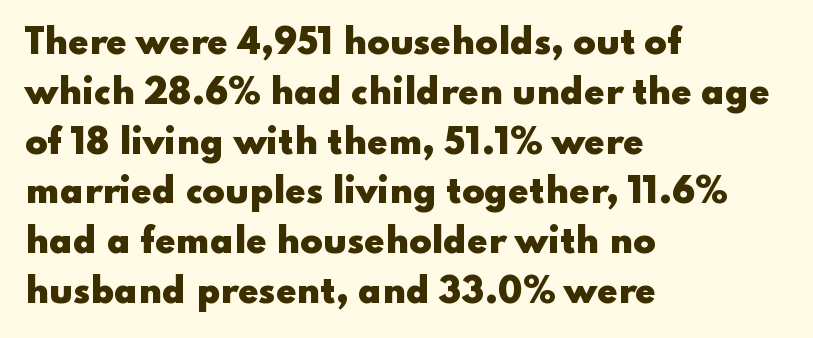
The image shows 33 px heavy, wide sans-serif type, upright; set left-aligned, normal line spacing (1.51x), normal letter spacing, not underlined; low stroke contrast and a small x-height.
